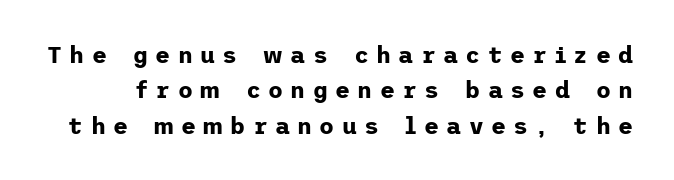
{"italic": "no", "bold": "yes", "underline": "no", "line_spacing": "normal", "line_spacing_ratio": 1.54, "letter_spacing": "wide", "letter_spacing_em": 0.32, "glyph_px": 23}
